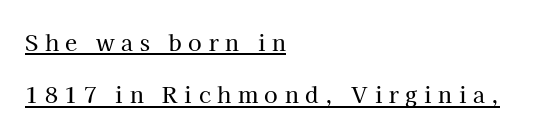
The image shows 22 px text type, upright; set left-aligned, loose line spacing (2.37x), unusually wide letter spacing (+0.3 em), underlined.
